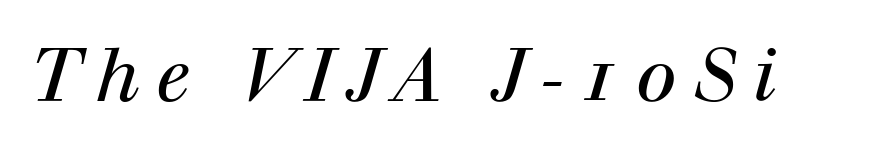
{"serif": "yes", "italic": "yes", "lean": "right", "slant_degrees": 12, "bold": "no", "weight": "regular", "width": "normal", "stroke_contrast": "high", "x_height": "medium", "monospaced": "no", "underline": "no", "letter_spacing": "wide", "letter_spacing_em": 0.21, "glyph_px": 74}
